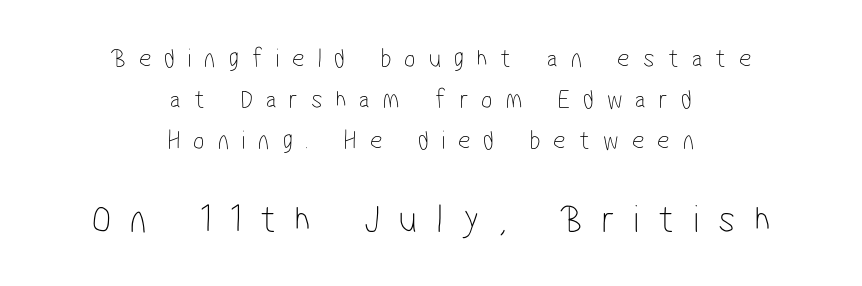
{"serif": "no", "bold": "no", "weight": "thin", "width": "condensed", "stroke_contrast": "low", "x_height": "medium", "monospaced": "no", "underline": "no", "align": "center", "line_spacing": "normal", "line_spacing_ratio": 1.52, "letter_spacing": "wide", "letter_spacing_em": 0.48, "larger_block": "second", "size_ratio": 1.48, "glyph_px": 40}
